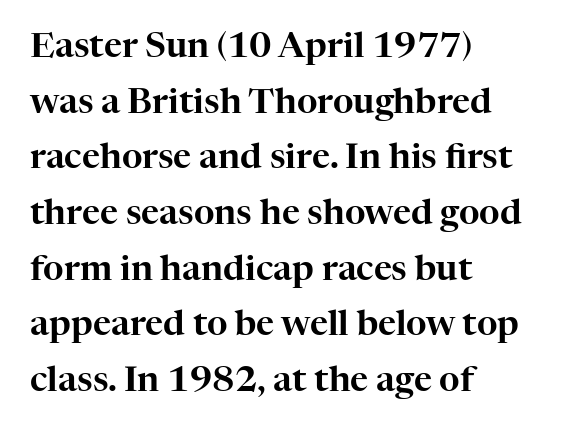
The image shows 35 px serif type, upright; set left-aligned, normal line spacing (1.59x), normal letter spacing, not underlined; high stroke contrast and a medium x-height.
